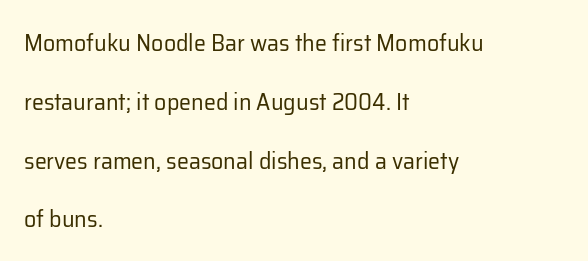
The image shows 24 px text type, upright; set left-aligned, loose line spacing (2.45x), normal letter spacing, not underlined.
